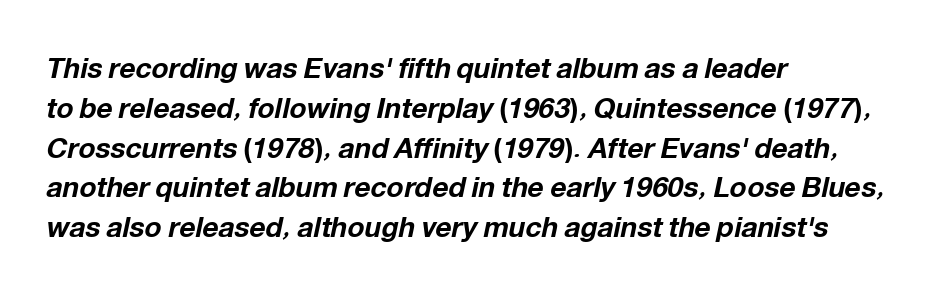
Slant detected: the letters are inclined. Varying glyph widths throughout — classic text-font behaviour. All the whitespace from short lines collects on the right. This is heavy type, rendered in bold.
